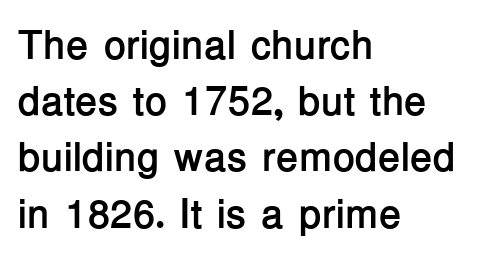
Posture: upright roman. Here the designer chose a conventional face with non-uniform glyph widths. The face used here has the dense, thick strokes of a bold. Rows of type keep a routine distance in the vertical direction. The lines in this sample share a left origin and differ only in where they stop. Any mark beneath the type? The region is blank.
